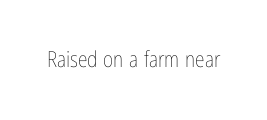
The space directly below the letters is spotless. Quick note: not italic, upright. The line texture is even and compact thanks to regular tracking. These glyphs show unthickened strokes, regular width or finer.
